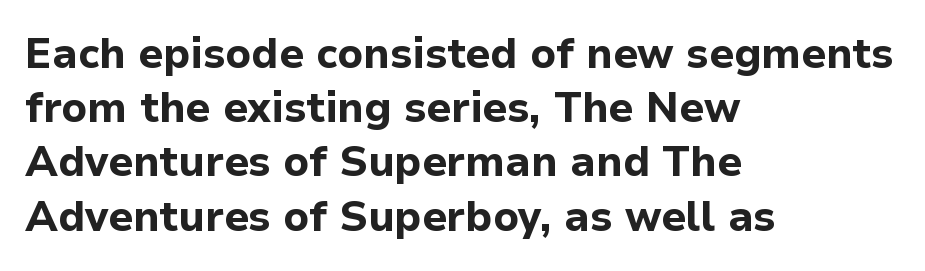
{"serif": "no", "italic": "no", "bold": "yes", "weight": "bold", "width": "normal", "stroke_contrast": "low", "x_height": "medium", "monospaced": "no", "underline": "no", "align": "left", "line_spacing": "normal", "line_spacing_ratio": 1.29, "letter_spacing": "normal", "letter_spacing_em": 0.0, "glyph_px": 42}
